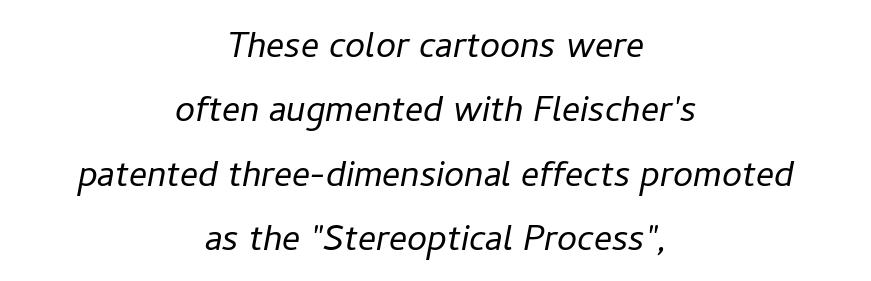
These lines are rendered in a variable-pitch font. The type is set solid horizontally, with unmodified tracking. The font's italic variant was chosen for this text. The weight would be labelled regular, book, light, or lighter still. A normal amount of white space separates one row of letters from the next. Horizontally, the lines are justified to the midpoint only.
